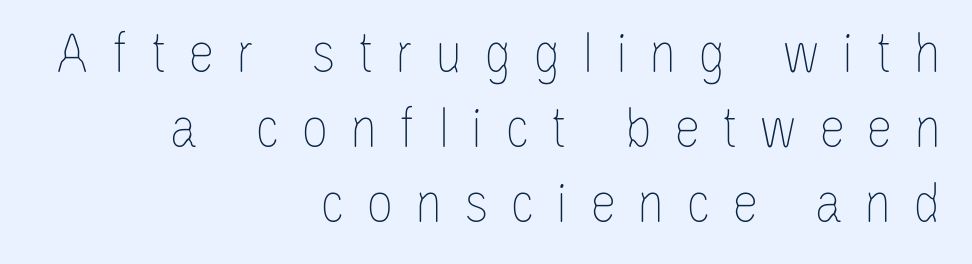
The vertical gap from one line to the next is medium. You could only call the tracking loose — the letters float apart. Summary of weight: not heavy and not bold. Posture: upright roman. Any mark beneath the type? The region is blank. Think of a printed novel: that variable character pitch is what you see here.
